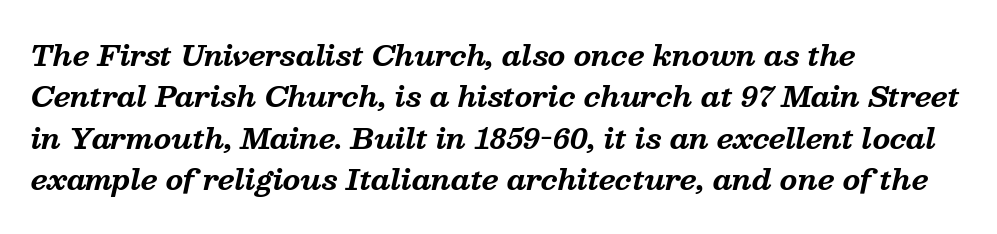
The image shows 28 px bold serif type, italic (leaning right); set left-aligned, normal line spacing (1.48x), normal letter spacing, not underlined; medium stroke contrast and a medium x-height.
